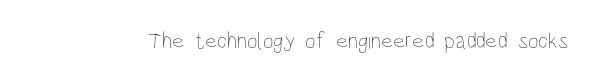
The image shows 23 px text type, upright; set normal letter spacing, not underlined.
